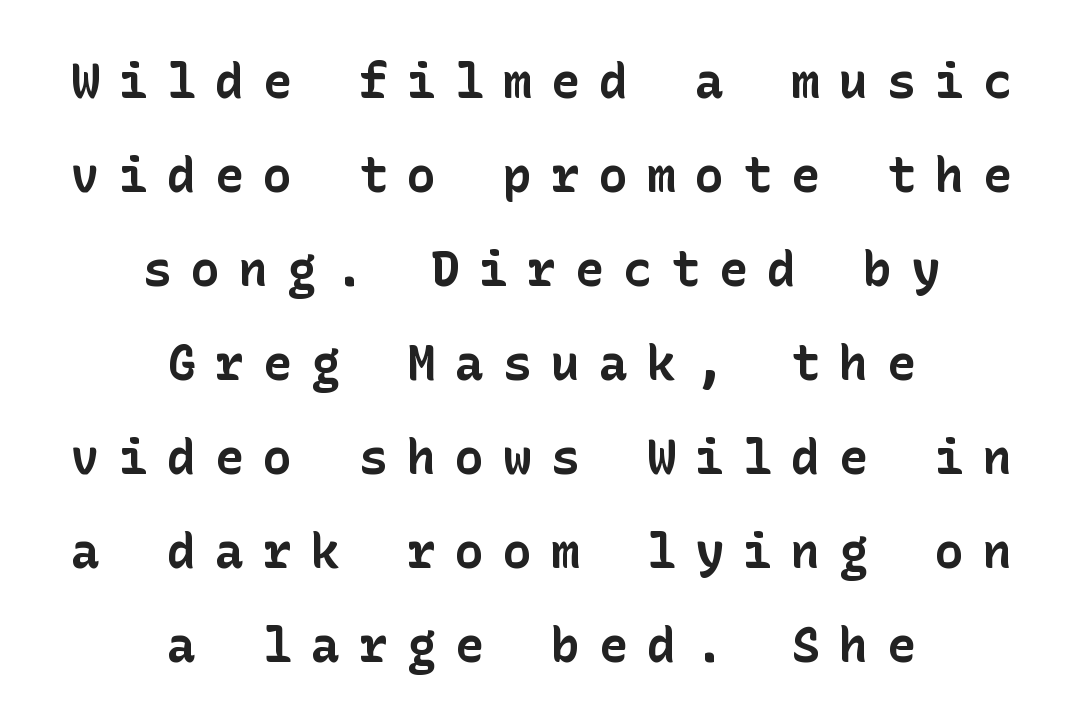
It's the straight-up-and-down kind of type. The passage shown has open, widely tracked lettering throughout. The lines in this sample share a center point and differ in where they start and stop. You can tell from the bare stems that sans-serif type was used. Type without underlining.
